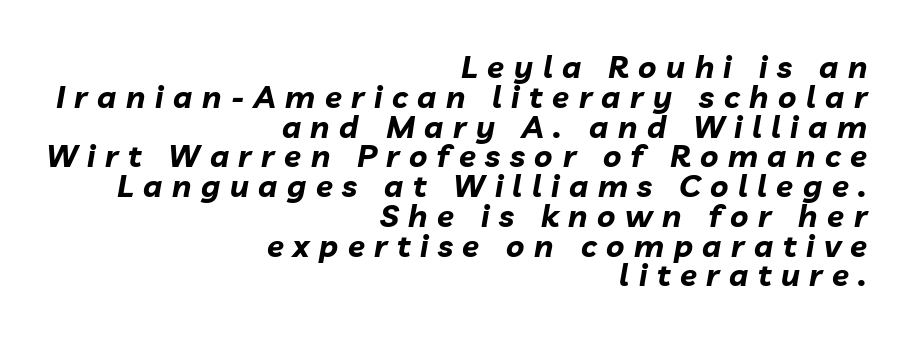
Spacing verdict: proportional, widths tailored to each character. The typography opts for an oblique posture over an upright one. The setting favours the right margin, as signatures and pull-quotes sometimes do. These lines carry a lot of weight — the face is fully bold. Reading down the column, the eye jumps only a short way to each next line.
